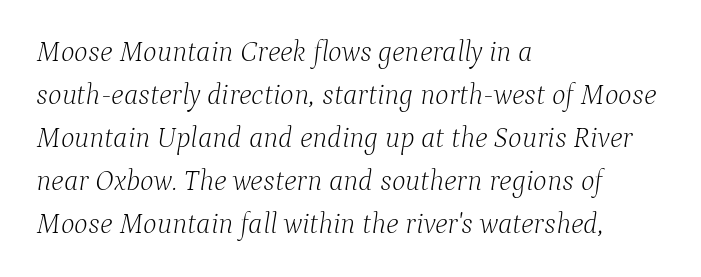
Q: Is the text bold? A: No.
Q: Is the text italic (slanted)? A: Yes, it leans right by about 9 degrees.
Q: Is the typeface a serif or a sans-serif typeface? A: Serif.
Q: Is the text underlined? A: No.
Q: How is the paragraph aligned? A: Left-aligned.
Q: Is the spacing between letters normal or unusually wide? A: Normal.
Q: Is the spacing between lines tight, normal or loose? A: Normal.
Q: Width (condensed, normal, or wide)? A: Normal.
Q: Stroke contrast? A: Low.
Q: x-height? A: Medium.
Q: Monospaced? A: No.
